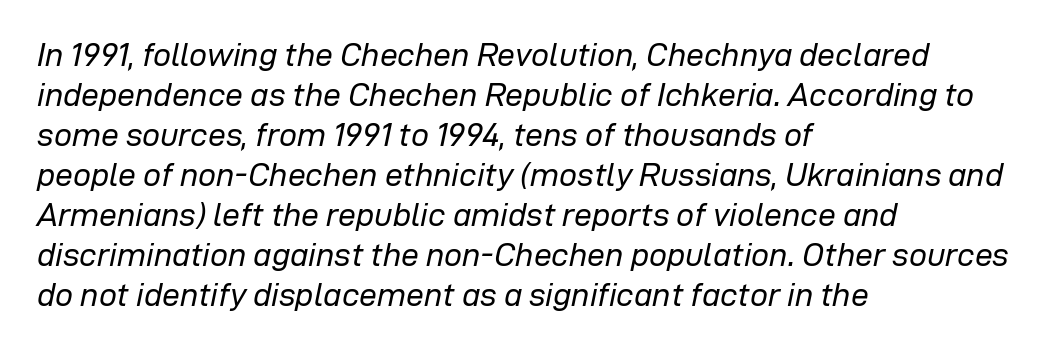
Q: Is the text bold? A: No.
Q: Is the text italic (slanted)? A: Yes, it leans right by about 12 degrees.
Q: Is the text underlined? A: No.
Q: How is the paragraph aligned? A: Left-aligned.
Q: Is the spacing between letters normal or unusually wide? A: Normal.
Q: Is the spacing between lines tight, normal or loose? A: Normal.
Q: Width (condensed, normal, or wide)? A: Normal.
Q: Stroke contrast? A: Low.
Q: x-height? A: Medium.
Q: Monospaced? A: No.
